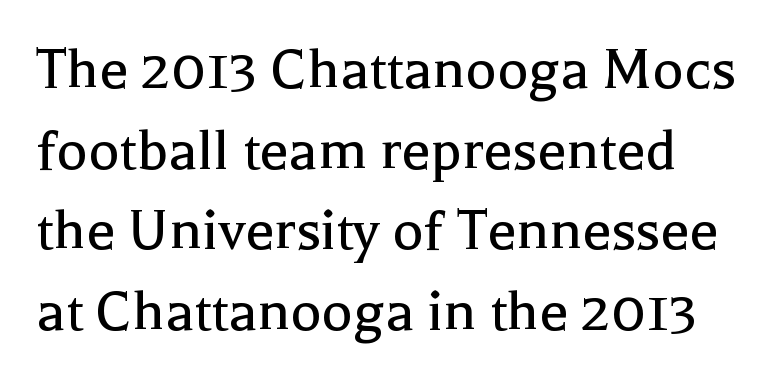
{"serif": "yes", "italic": "no", "bold": "no", "weight": "regular", "width": "normal", "x_height": "medium", "monospaced": "no", "underline": "no", "line_spacing_ratio": 1.24, "letter_spacing": "normal", "letter_spacing_em": 0.0, "glyph_px": 65}
